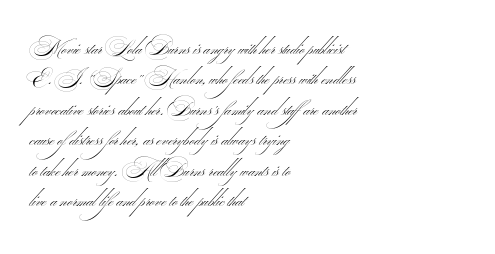
The image shows 21 px text type; set left-aligned, normal line spacing (1.45x), normal letter spacing, not underlined.
